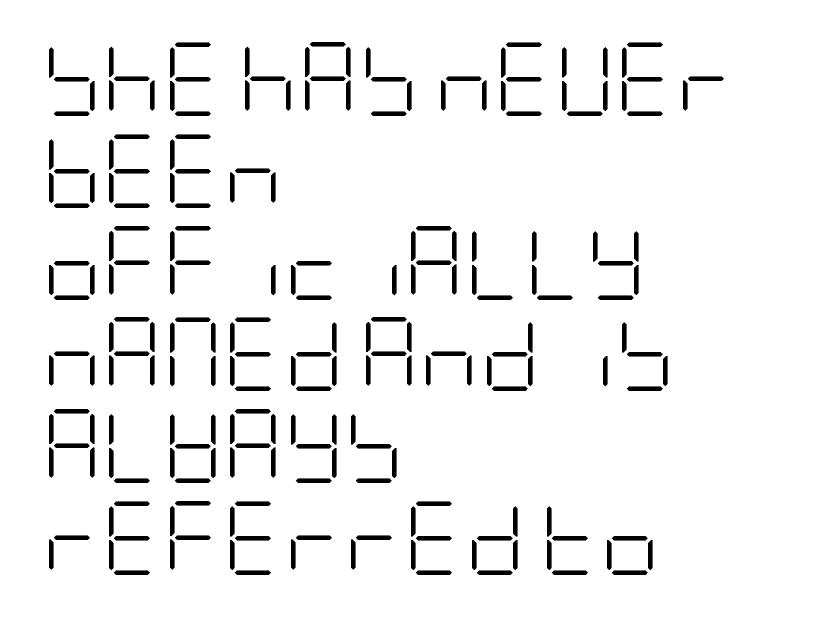
Q: Is the text bold? A: No.
Q: Is the text italic (slanted)? A: No, it is upright.
Q: Is the typeface a serif or a sans-serif typeface? A: Sans-serif.
Q: Is the text underlined? A: No.
Q: How is the paragraph aligned? A: Left-aligned.
Q: Is the spacing between letters normal or unusually wide? A: Normal.
Q: Width (condensed, normal, or wide)? A: Condensed.
Q: Stroke contrast? A: Low.
Q: x-height? A: Large.
